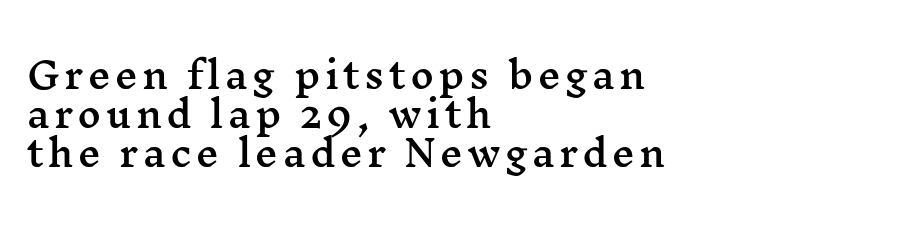
The image shows 36 px wide serif type, upright; set left-aligned, tight line spacing (1.09x), not underlined; medium stroke contrast and a medium x-height.
